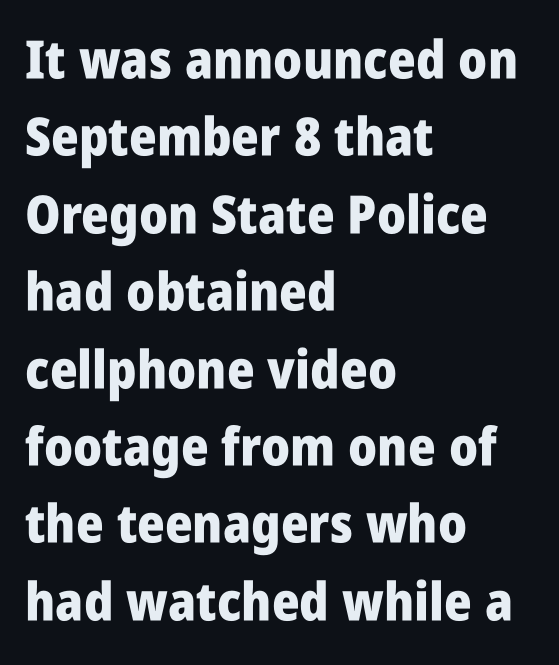
The image shows 53 px heavy, condensed sans-serif type, upright; set left-aligned, normal line spacing (1.46x), normal letter spacing, not underlined; low stroke contrast and a large x-height.
